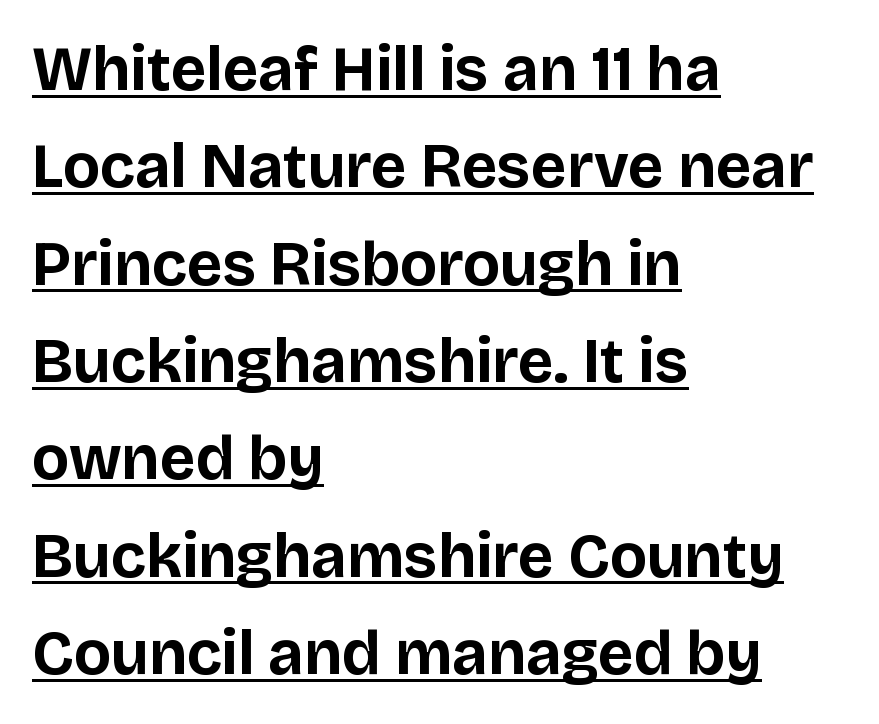
Q: Is the text bold? A: Yes.
Q: Is the text italic (slanted)? A: No, it is upright.
Q: Is the typeface a serif or a sans-serif typeface? A: Sans-serif.
Q: Is the text underlined? A: Yes.
Q: How is the paragraph aligned? A: Left-aligned.
Q: Is the spacing between letters normal or unusually wide? A: Normal.
Q: Is the spacing between lines tight, normal or loose? A: Normal.
Q: Width (condensed, normal, or wide)? A: Normal.
Q: Stroke contrast? A: Low.
Q: x-height? A: Large.
Q: Monospaced? A: No.
